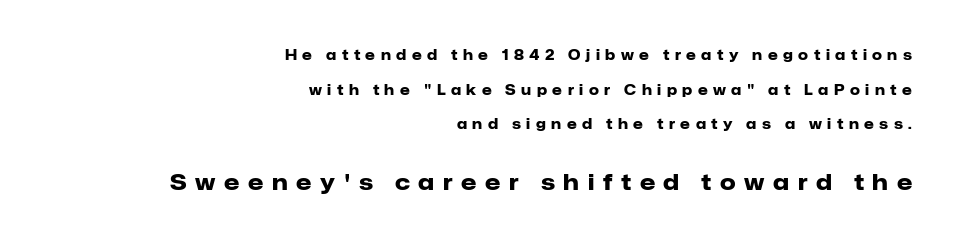
The image shows 22 px bold type, upright; set right-aligned, loose line spacing (2.48x), unusually wide letter spacing (+0.39 em), not underlined; the second (bottom) block is 1.57x larger.
